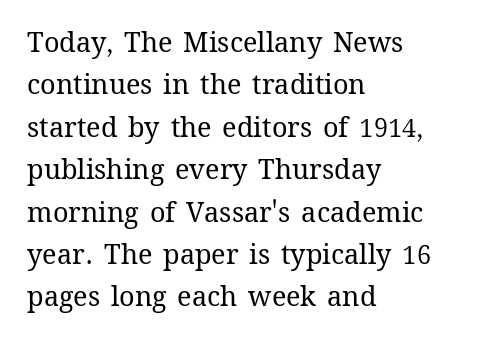
Q: Is the text bold? A: No.
Q: Is the text italic (slanted)? A: No, it is upright.
Q: Is the text underlined? A: No.
Q: How is the paragraph aligned? A: Left-aligned.
Q: Is the spacing between letters normal or unusually wide? A: Normal.
Q: Is the spacing between lines tight, normal or loose? A: Normal.
